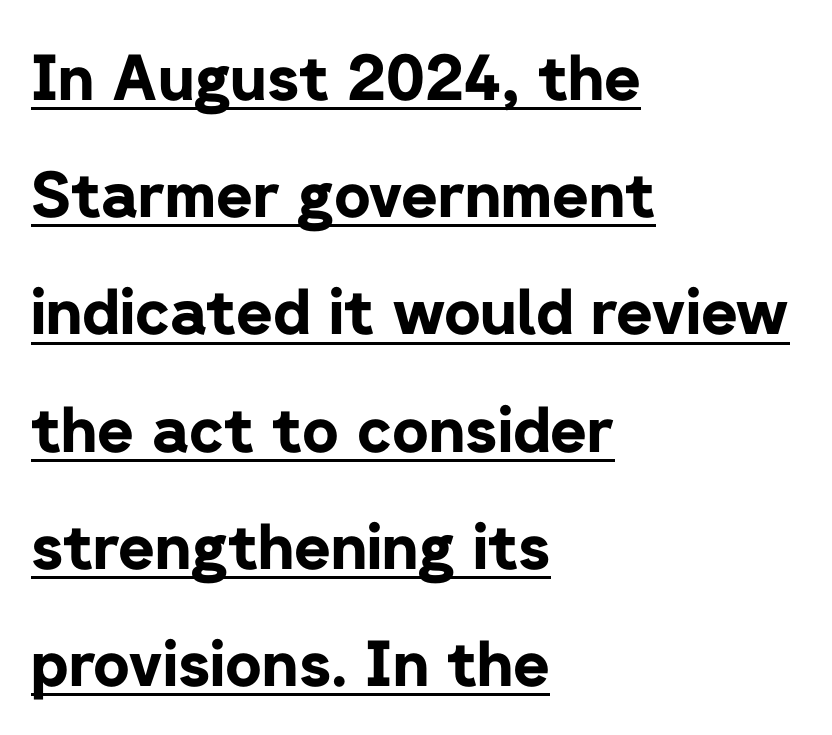
Q: Is the text bold? A: Yes.
Q: Is the text italic (slanted)? A: No, it is upright.
Q: Is the typeface a serif or a sans-serif typeface? A: Sans-serif.
Q: Is the text underlined? A: Yes.
Q: How is the paragraph aligned? A: Left-aligned.
Q: Is the spacing between letters normal or unusually wide? A: Normal.
Q: Width (condensed, normal, or wide)? A: Normal.
Q: Stroke contrast? A: Low.
Q: x-height? A: Medium.
Q: Monospaced? A: No.
